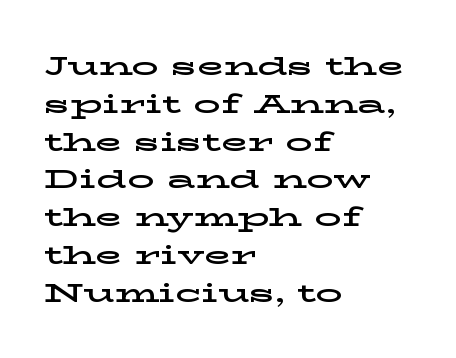
The ragged edge is on the right, which tells us the setting is flush left. Underline: absent. Does the leading feel generous? No, just average. The type is set solid horizontally, with unmodified tracking.
